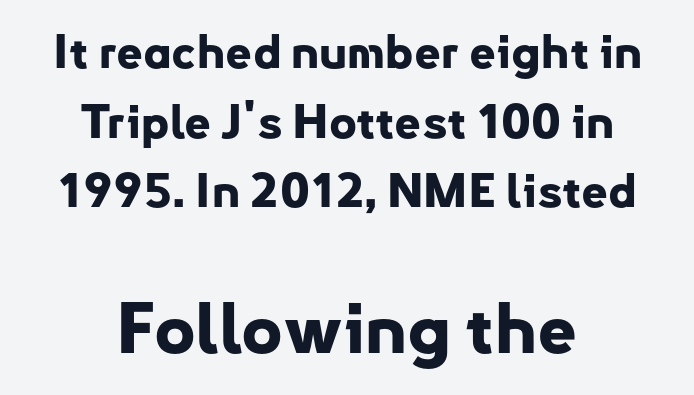
The image shows 70 px bold sans-serif type, upright; set centered, normal line spacing (1.48x), normal letter spacing, not underlined; the second (bottom) block is 1.49x larger; low stroke contrast and a small x-height.
